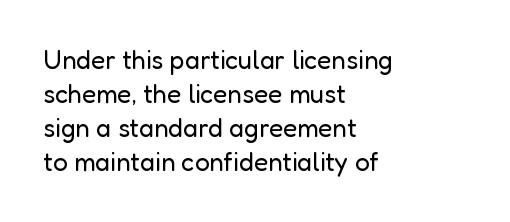
The image shows 26 px text type, upright; set left-aligned, normal line spacing (1.31x), normal letter spacing, not underlined.
